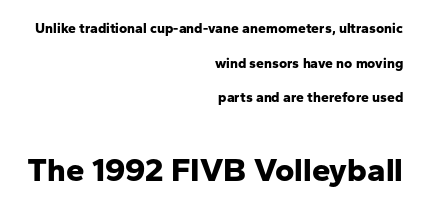
{"serif": "no", "italic": "no", "bold": "yes", "weight": "bold", "width": "normal", "stroke_contrast": "low", "x_height": "medium", "monospaced": "no", "underline": "no", "align": "right", "line_spacing": "loose", "line_spacing_ratio": 2.47, "letter_spacing": "normal", "letter_spacing_em": 0.0, "larger_block": "second", "size_ratio": 2.36, "glyph_px": 33}
